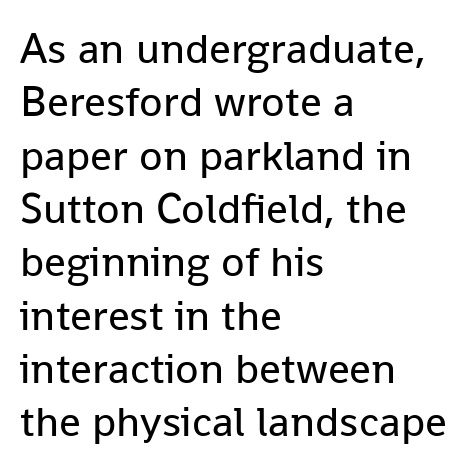
Only glyphs here, with clear space below each row. A sans-serif font was chosen for this passage. What stands out about the letter spacing? Nothing — it is the standard amount. On a weight scale, this lands at 450 or below. If you drew a ruler down the left edge, every line would touch it. Spacing verdict: proportional, widths tailored to each character.
